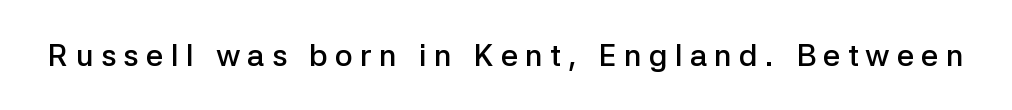
Q: Is the text bold? A: Semi-bold.
Q: Is the text italic (slanted)? A: No, it is upright.
Q: Is the typeface a serif or a sans-serif typeface? A: Sans-serif.
Q: Is the text underlined? A: No.
Q: Is the spacing between letters normal or unusually wide? A: Unusually wide.
Q: Width (condensed, normal, or wide)? A: Normal.
Q: Stroke contrast? A: Low.
Q: x-height? A: Medium.
Q: Monospaced? A: No.
